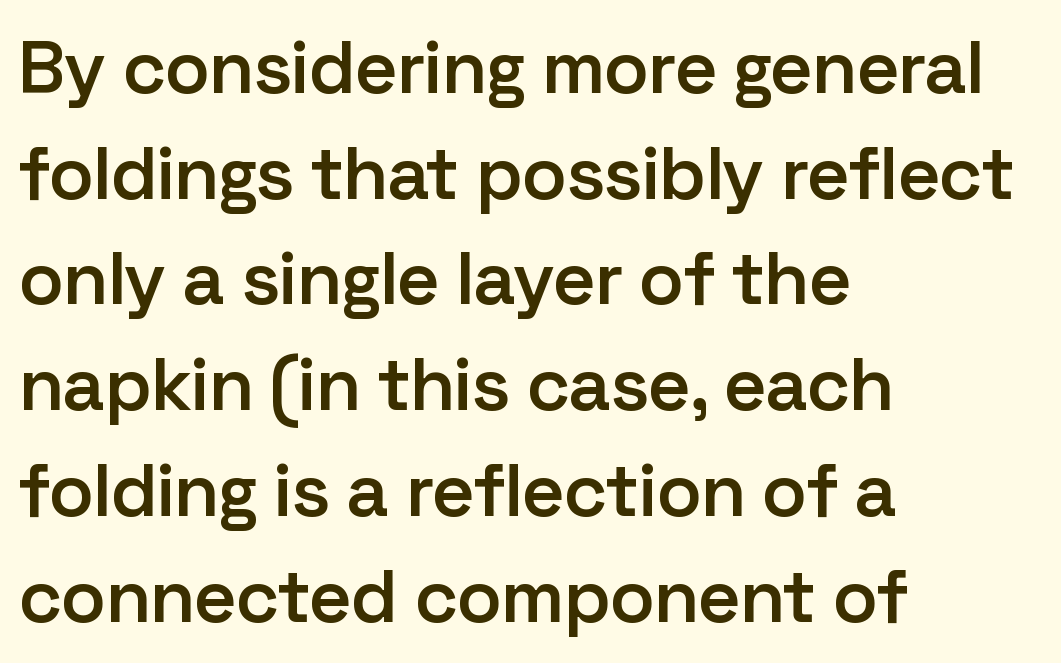
{"serif": "no", "italic": "no", "bold": "semi", "weight": "semibold", "width": "normal", "stroke_contrast": "low", "x_height": "medium", "monospaced": "no", "underline": "no", "align": "left", "line_spacing": "normal", "line_spacing_ratio": 1.41, "letter_spacing": "normal", "letter_spacing_em": 0.0, "glyph_px": 75}
